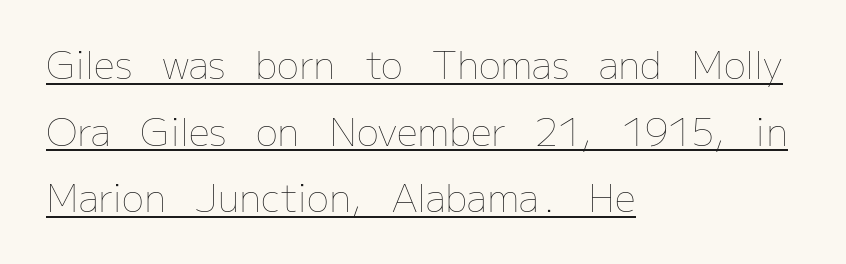
Q: Is the text bold? A: No.
Q: Is the text italic (slanted)? A: No, it is upright.
Q: Is the text underlined? A: Yes.
Q: How is the paragraph aligned? A: Left-aligned.
Q: Is the spacing between letters normal or unusually wide? A: Normal.
Q: Width (condensed, normal, or wide)? A: Normal.
Q: Stroke contrast? A: Low.
Q: x-height? A: Medium.
Q: Monospaced? A: No.
